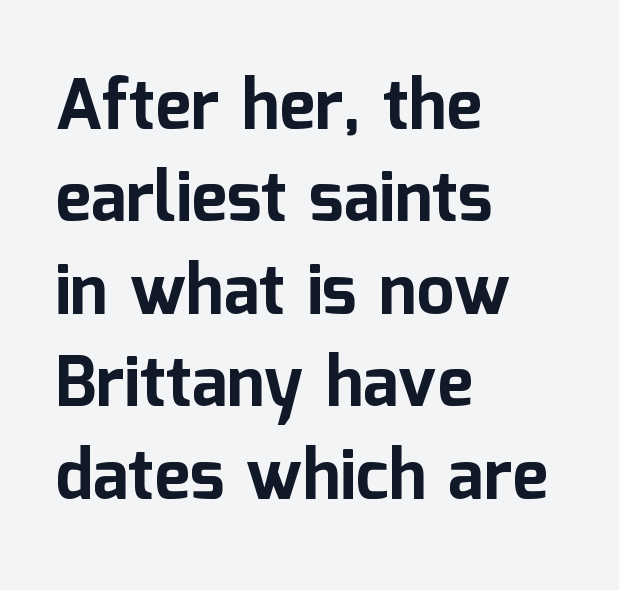
Q: Is the text bold? A: Yes.
Q: Is the text italic (slanted)? A: No, it is upright.
Q: Is the typeface a serif or a sans-serif typeface? A: Sans-serif.
Q: Is the text underlined? A: No.
Q: How is the paragraph aligned? A: Left-aligned.
Q: Is the spacing between letters normal or unusually wide? A: Normal.
Q: Is the spacing between lines tight, normal or loose? A: Normal.
Q: Width (condensed, normal, or wide)? A: Normal.
Q: Stroke contrast? A: Low.
Q: x-height? A: Medium.
Q: Monospaced? A: No.
